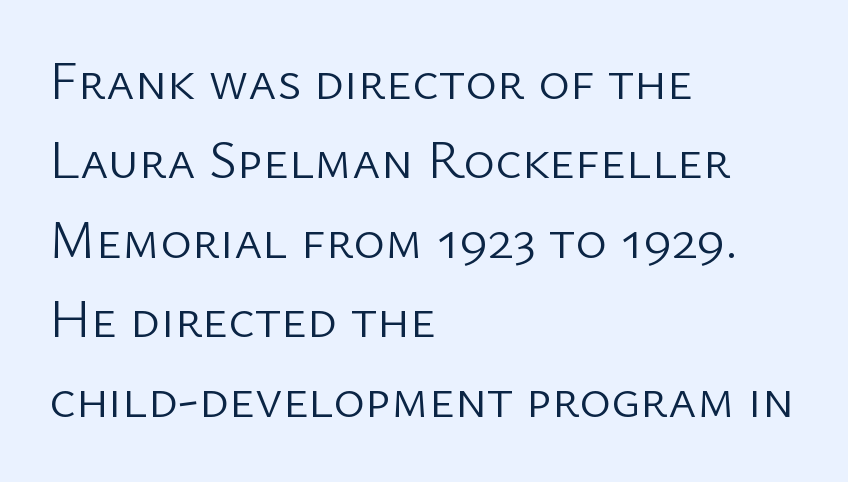
{"serif": "no", "italic": "no", "bold": "no", "weight": "light", "width": "normal", "stroke_contrast": "low", "x_height": "medium", "monospaced": "no", "underline": "no", "align": "left", "line_spacing": "normal", "line_spacing_ratio": 1.47, "letter_spacing": "normal", "letter_spacing_em": 0.0, "glyph_px": 54}
